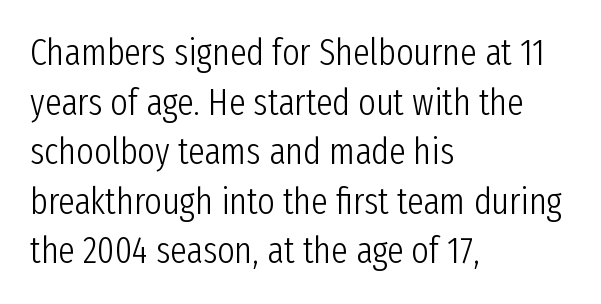
This sample uses an upright cut, with every glyph sitting square on the baseline. Regular leading. The face used here is a sans, in the tradition of grotesques and geometrics. The passage is arranged the way most books set body copy — flush left.
